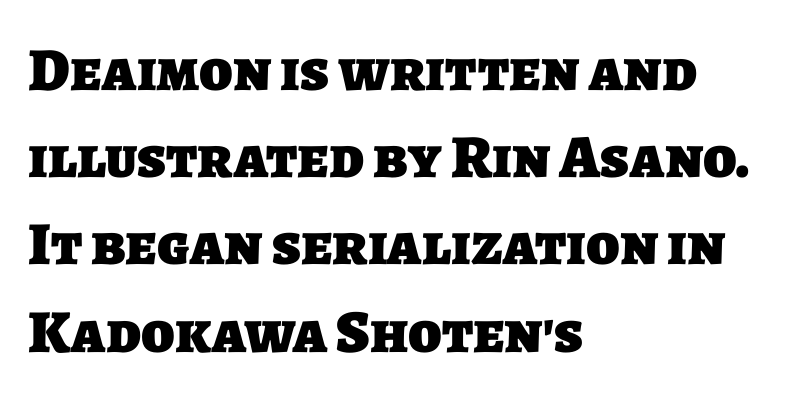
Q: Is the text bold? A: Yes.
Q: Is the typeface a serif or a sans-serif typeface? A: Sans-serif.
Q: Is the text underlined? A: No.
Q: How is the paragraph aligned? A: Left-aligned.
Q: Is the spacing between letters normal or unusually wide? A: Normal.
Q: Is the spacing between lines tight, normal or loose? A: Normal.
Q: Width (condensed, normal, or wide)? A: Normal.
Q: Stroke contrast? A: Low.
Q: x-height? A: Large.
Q: Monospaced? A: No.
